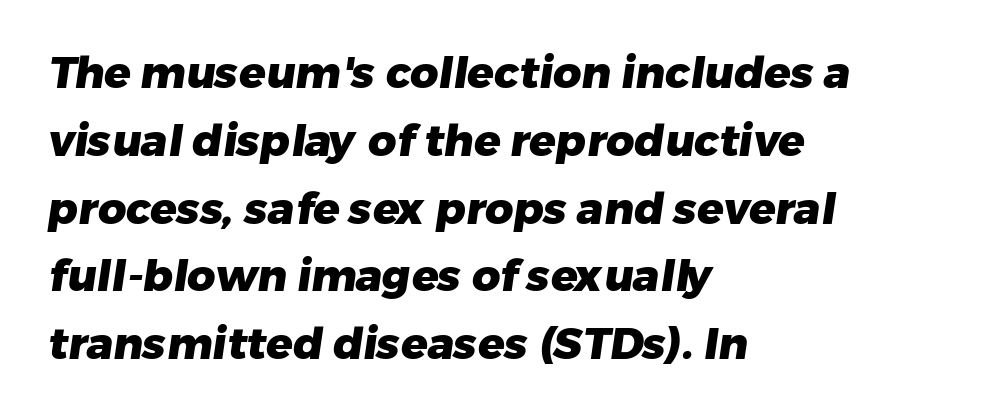
The image shows 44 px heavy sans-serif type; set left-aligned, normal line spacing (1.54x), normal letter spacing, not underlined; low stroke contrast and a medium x-height.
